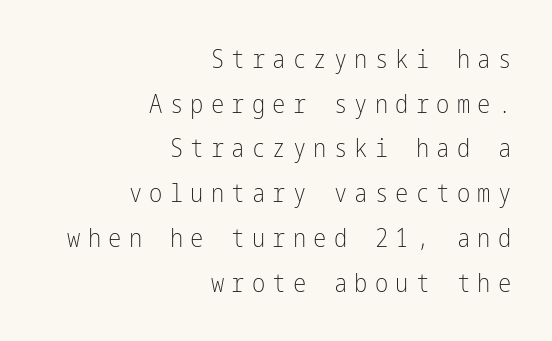
Q: Is the text bold? A: No.
Q: Is the text italic (slanted)? A: No, it is upright.
Q: Is the text underlined? A: No.
Q: How is the paragraph aligned? A: Right-aligned.
Q: Is the spacing between letters normal or unusually wide? A: Unusually wide.
